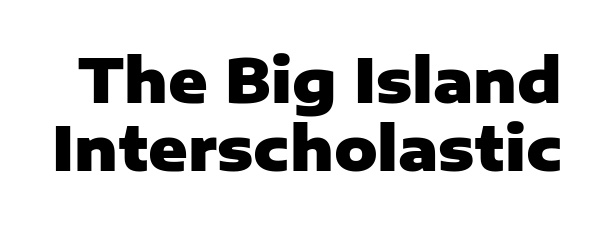
The image shows 60 px heavy sans-serif type, upright; set tight line spacing (1.14x), normal letter spacing, not underlined; low stroke contrast and a medium x-height.
